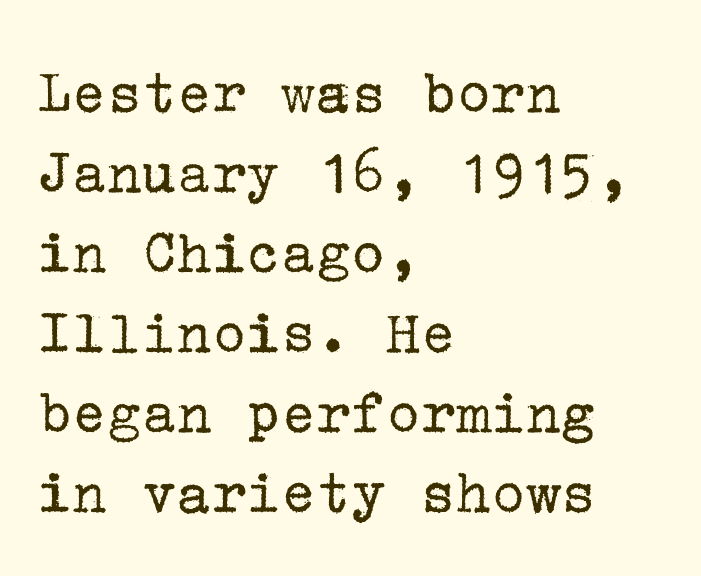
The image shows 65 px regular-weight serif type, upright; set left-aligned, line spacing 1.23x, normal letter spacing, not underlined; low stroke contrast and a medium x-height.
